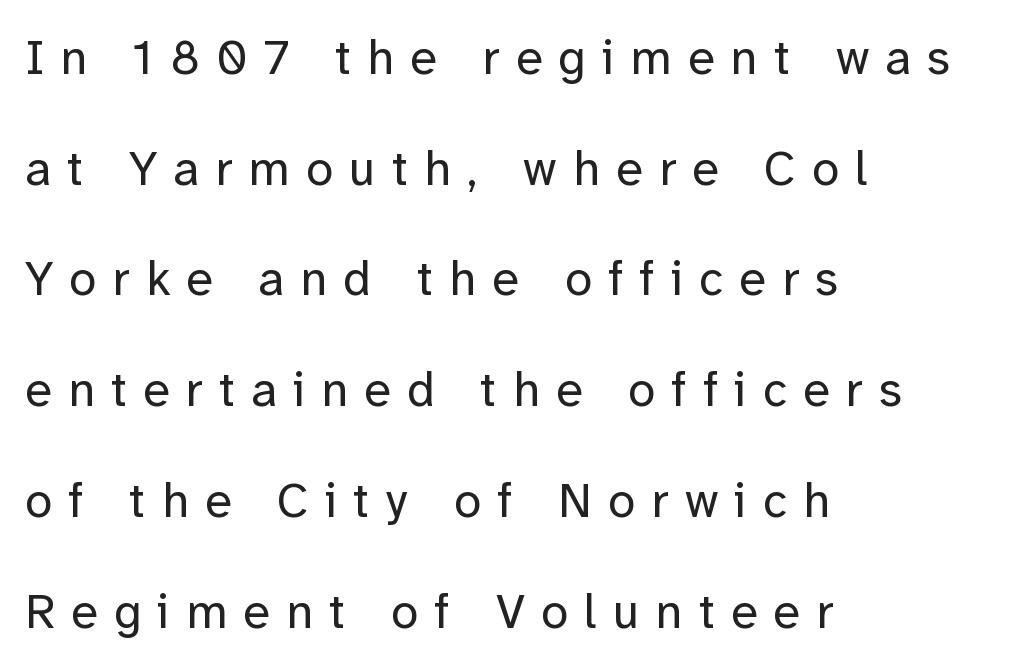
Every character sits straight up, as roman type does. In terms of letterspacing, this is a distinctly airy, spread setting. A typesetter would call this proportional, since set widths differ per character. Widely set lines give the paragraph a tall, airy silhouette. Line starts are locked; line ends wander.
